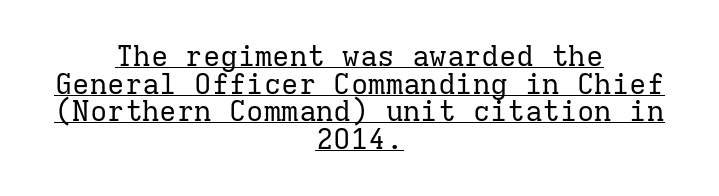
The image shows 29 px regular-weight serif type, upright, monospaced; set centered, tight line spacing (0.95x), normal letter spacing, underlined; low stroke contrast and a medium x-height.
